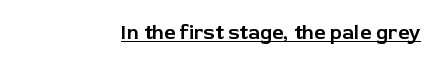
In terms of posture, this sample is upright. These lines stack with their right ends in a neat column. Compared with typical body copy, the letter spacing here is the same. This is underlined copy, the kind a proofreader might mark for attention.
